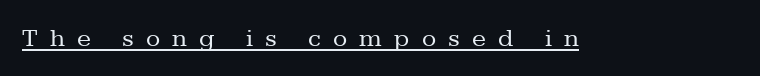
{"italic": "no", "bold": "no", "underline": "yes", "letter_spacing": "wide", "letter_spacing_em": 0.47, "glyph_px": 26}
